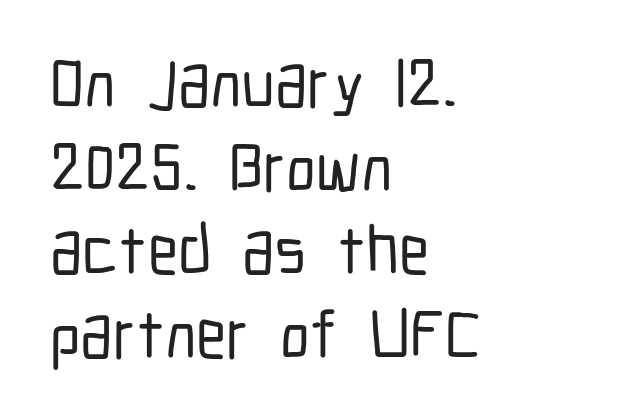
Q: Is the text italic (slanted)? A: No, it is upright.
Q: Is the typeface a serif or a sans-serif typeface? A: Sans-serif.
Q: Is the text underlined? A: No.
Q: How is the paragraph aligned? A: Left-aligned.
Q: Is the spacing between letters normal or unusually wide? A: Normal.
Q: Width (condensed, normal, or wide)? A: Condensed.
Q: Stroke contrast? A: Low.
Q: x-height? A: Medium.
Q: Monospaced? A: No.
